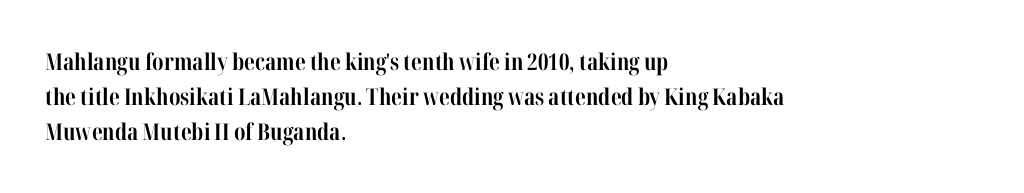
Q: Is the text bold? A: Yes.
Q: Is the text italic (slanted)? A: No, it is upright.
Q: Is the text underlined? A: No.
Q: How is the paragraph aligned? A: Left-aligned.
Q: Is the spacing between letters normal or unusually wide? A: Normal.
Q: Is the spacing between lines tight, normal or loose? A: Normal.
